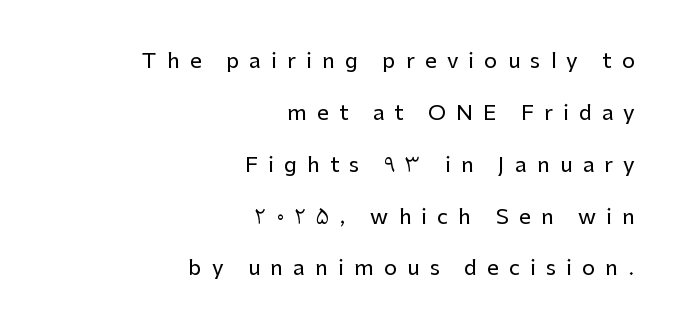
Q: Is the text italic (slanted)? A: No, it is upright.
Q: Is the text underlined? A: No.
Q: How is the paragraph aligned? A: Right-aligned.
Q: Is the spacing between letters normal or unusually wide? A: Unusually wide.
Q: Is the spacing between lines tight, normal or loose? A: Loose.
